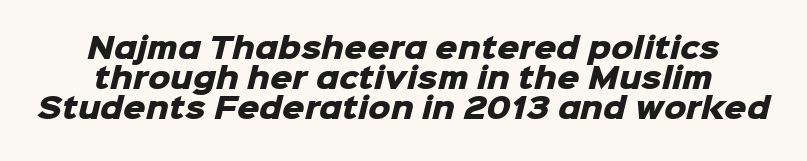
{"serif": "no", "bold": "yes", "weight": "heavy", "width": "normal", "stroke_contrast": "low", "x_height": "medium", "monospaced": "no", "underline": "no", "line_spacing": "tight", "line_spacing_ratio": 1.07, "letter_spacing": "normal", "letter_spacing_em": 0.0, "glyph_px": 28}
